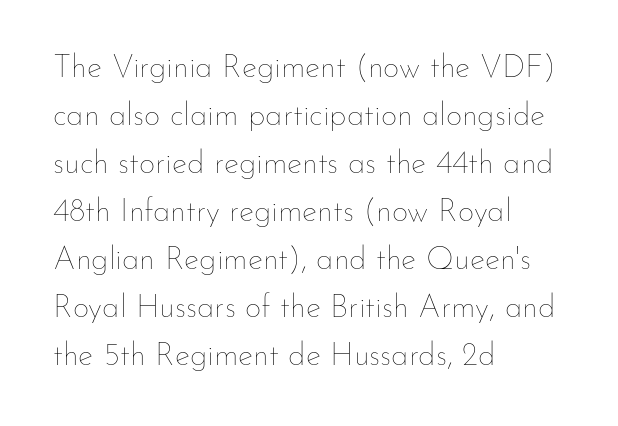
Q: Is the text bold? A: No.
Q: Is the text italic (slanted)? A: No, it is upright.
Q: Is the text underlined? A: No.
Q: How is the paragraph aligned? A: Left-aligned.
Q: Is the spacing between letters normal or unusually wide? A: Normal.
Q: Is the spacing between lines tight, normal or loose? A: Normal.
Q: Width (condensed, normal, or wide)? A: Normal.
Q: Stroke contrast? A: Low.
Q: x-height? A: Small.
Q: Monospaced? A: No.
